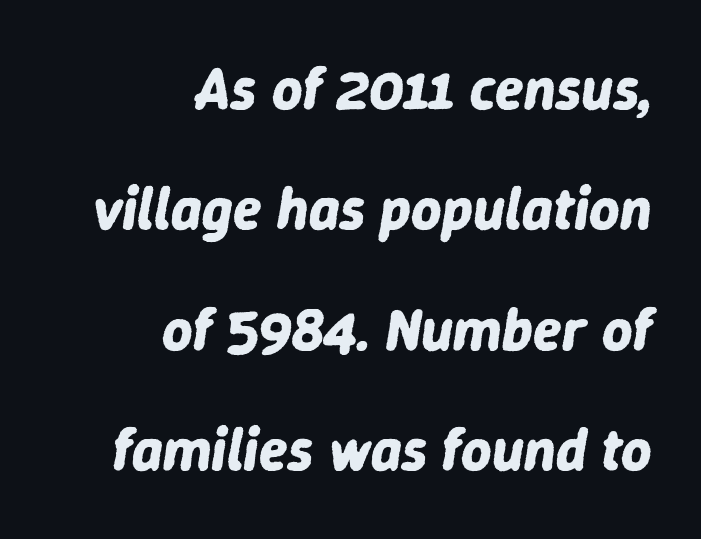
All the whitespace from short lines collects on the left. Descenders hang freely into open space. Baseline-to-baseline distance is far greater than the letter height. The type is set solid horizontally, with unmodified tracking. What weight is shown? A full bold with thick strokes. This is oblique type, the kind used for emphasis or titles.
